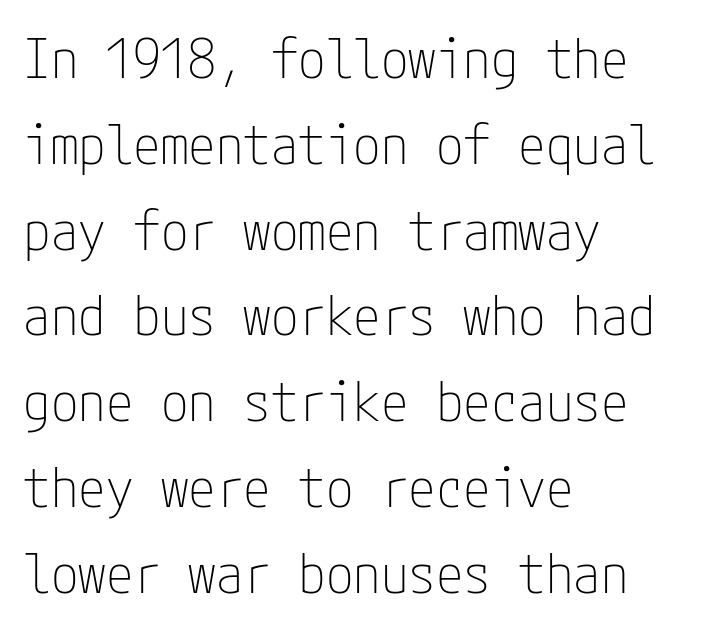
Q: Is the text bold? A: No.
Q: Is the text italic (slanted)? A: No, it is upright.
Q: Is the typeface a serif or a sans-serif typeface? A: Sans-serif.
Q: Is the text underlined? A: No.
Q: How is the paragraph aligned? A: Left-aligned.
Q: Is the spacing between letters normal or unusually wide? A: Normal.
Q: Is the spacing between lines tight, normal or loose? A: Normal.
Q: Width (condensed, normal, or wide)? A: Condensed.
Q: Stroke contrast? A: Low.
Q: x-height? A: Medium.
